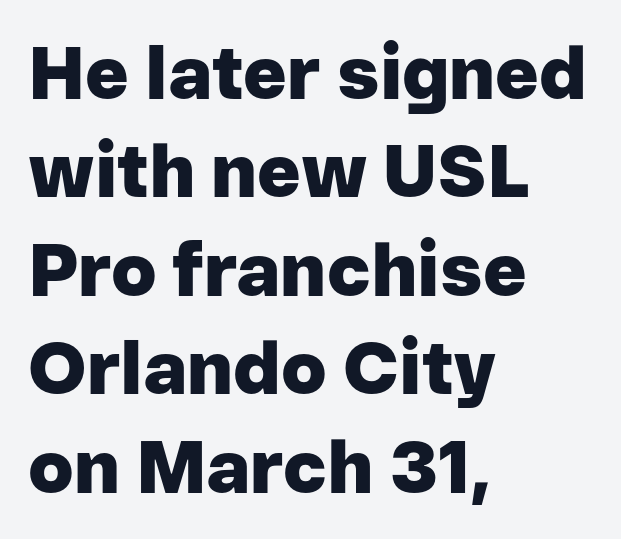
Q: Is the text bold? A: Yes.
Q: Is the text italic (slanted)? A: No, it is upright.
Q: Is the typeface a serif or a sans-serif typeface? A: Sans-serif.
Q: Is the text underlined? A: No.
Q: How is the paragraph aligned? A: Left-aligned.
Q: Is the spacing between letters normal or unusually wide? A: Normal.
Q: Is the spacing between lines tight, normal or loose? A: Normal.
Q: Width (condensed, normal, or wide)? A: Normal.
Q: Stroke contrast? A: Low.
Q: x-height? A: Medium.
Q: Monospaced? A: No.
